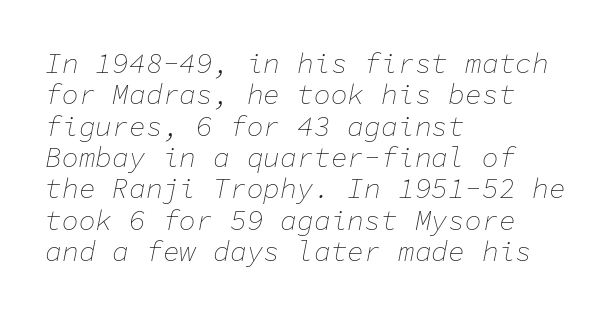
The image shows 28 px thin type, italic (leaning right), monospaced; set left-aligned, tight line spacing (1.12x), normal letter spacing, not underlined; low stroke contrast and a medium x-height.
